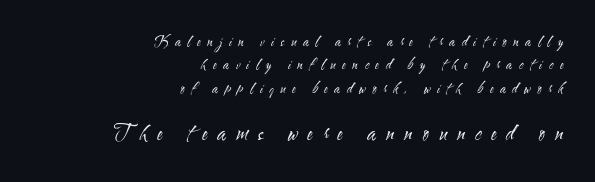
The image shows 21 px text type; set right-aligned, normal line spacing (1.67x), unusually wide letter spacing (+0.48 em), not underlined; the second (bottom) block is 1.5x larger.
